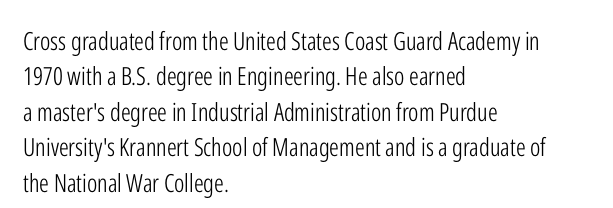
Q: Is the text bold? A: No.
Q: Is the text italic (slanted)? A: No, it is upright.
Q: Is the text underlined? A: No.
Q: How is the paragraph aligned? A: Left-aligned.
Q: Is the spacing between letters normal or unusually wide? A: Normal.
Q: Is the spacing between lines tight, normal or loose? A: Normal.
